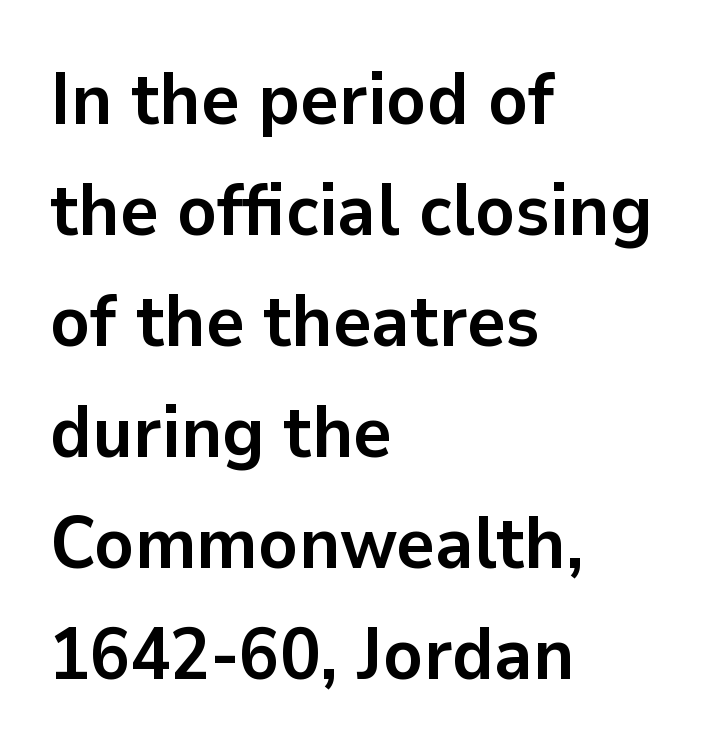
The area under the type is left untouched. Chunky letters — that's bold for sure. Tracking here is standard; glyphs follow each other at the usual distance. A typesetter would mark this as roman, not italic. Baseline-to-baseline distance is the conventional proportion of letter height.
